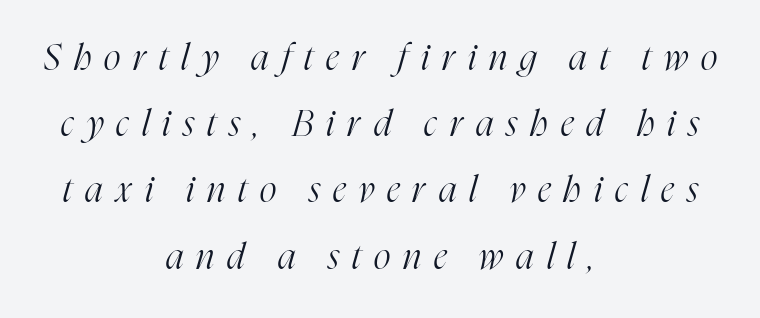
Q: Is the text bold? A: No.
Q: Is the text italic (slanted)? A: Yes, it leans right by about 16 degrees.
Q: Is the typeface a serif or a sans-serif typeface? A: Serif.
Q: Is the text underlined? A: No.
Q: How is the paragraph aligned? A: Centered.
Q: Is the spacing between letters normal or unusually wide? A: Unusually wide.
Q: Width (condensed, normal, or wide)? A: Condensed.
Q: Stroke contrast? A: High.
Q: x-height? A: Medium.
Q: Monospaced? A: No.
